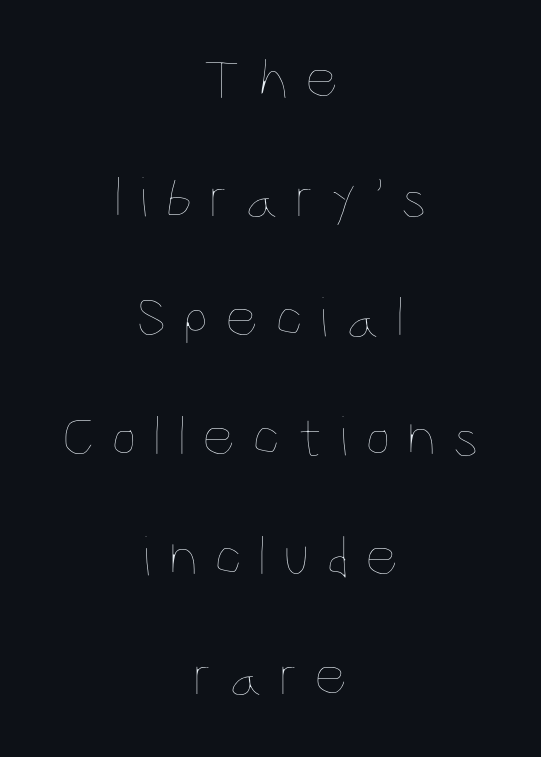
{"italic": "no", "bold": "no", "weight": "thin", "width": "condensed", "stroke_contrast": "low", "x_height": "large", "monospaced": "no", "underline": "no", "align": "center", "line_spacing": "loose", "line_spacing_ratio": 2.06, "letter_spacing": "wide", "letter_spacing_em": 0.28, "glyph_px": 58}
